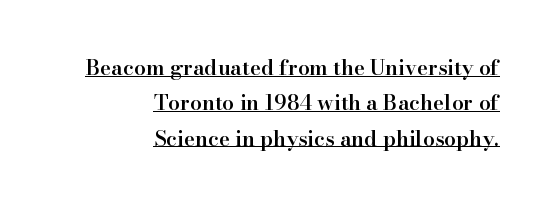
{"italic": "no", "bold": "semi", "underline": "yes", "align": "right", "line_spacing": "normal", "line_spacing_ratio": 1.68, "letter_spacing": "normal", "letter_spacing_em": 0.0, "glyph_px": 21}
